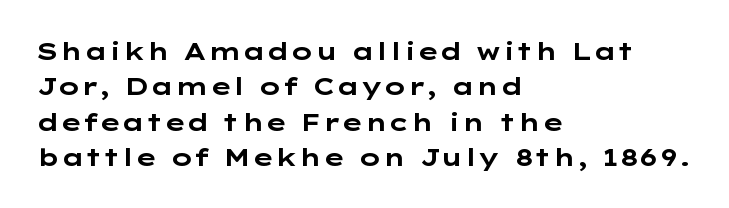
The baseline area is clear. Rendered with straight, roman letterforms. The face used here has the dense, thick strokes of a bold. One-word summary of the alignment: left.
